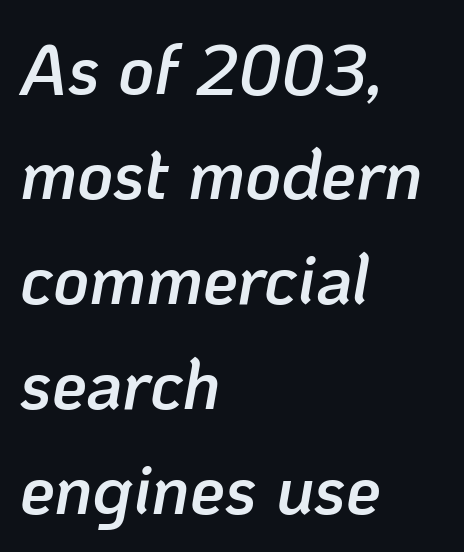
{"italic": "yes", "lean": "right", "slant_degrees": 10, "bold": "semi", "weight": "semibold", "width": "normal", "stroke_contrast": "low", "x_height": "medium", "monospaced": "no", "underline": "no", "align": "left", "line_spacing": "normal", "line_spacing_ratio": 1.5, "letter_spacing": "normal", "letter_spacing_em": 0.0, "glyph_px": 70}
